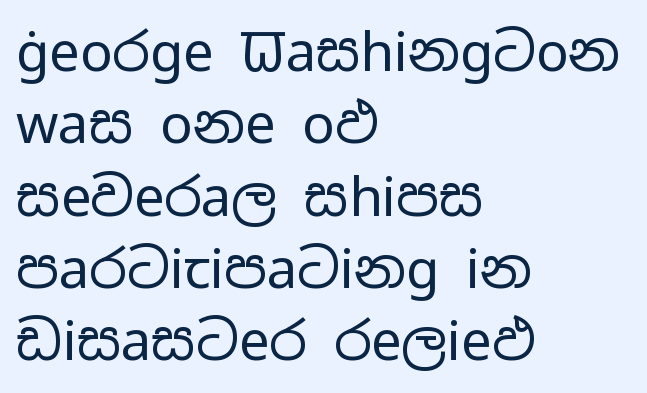
Ascenders rise straight up at ninety degrees. Honestly, there is no underline to notice here at all. Typeset ragged right — the left edge is the straight one. This is sans-serif lettering, the kind often seen on screens and signage. This rendering leaves character spacing at its baseline value. Caption: face not bold, strokes unweighted.
